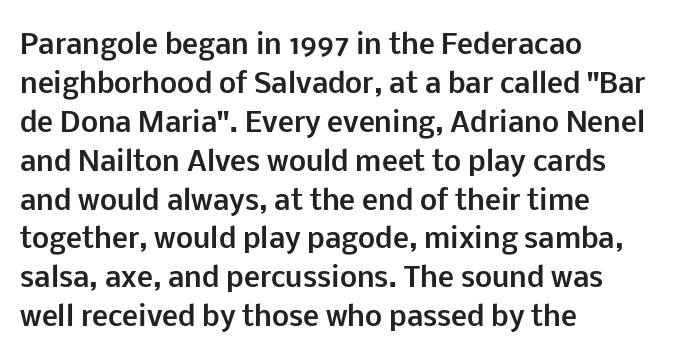
The image shows 27 px bold type, upright; set left-aligned, normal line spacing (1.44x), normal letter spacing, not underlined.
